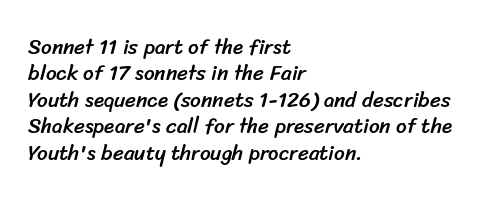
Q: Is the text underlined? A: No.
Q: How is the paragraph aligned? A: Left-aligned.
Q: Is the spacing between letters normal or unusually wide? A: Normal.
Q: Is the spacing between lines tight, normal or loose? A: Normal.
